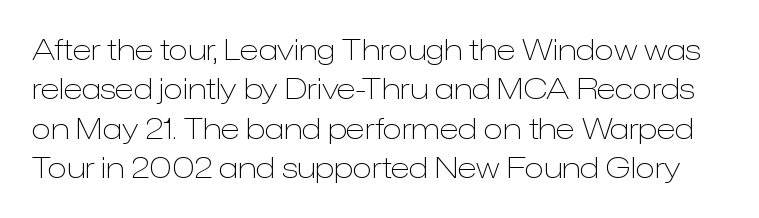
Q: Is the text bold? A: No.
Q: Is the text italic (slanted)? A: No, it is upright.
Q: Is the typeface a serif or a sans-serif typeface? A: Sans-serif.
Q: Is the text underlined? A: No.
Q: Is the spacing between letters normal or unusually wide? A: Normal.
Q: Is the spacing between lines tight, normal or loose? A: Normal.
Q: Width (condensed, normal, or wide)? A: Normal.
Q: Stroke contrast? A: Low.
Q: x-height? A: Medium.
Q: Monospaced? A: No.
